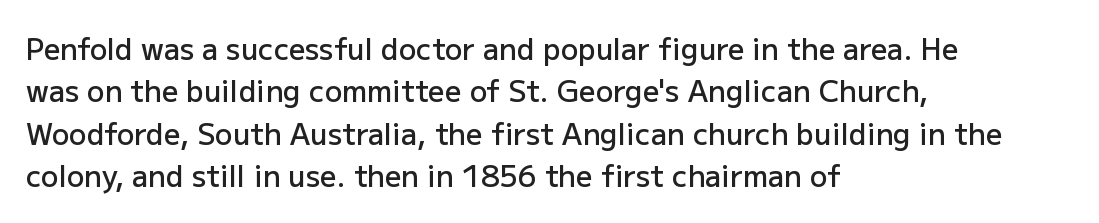
The image shows 29 px semibold sans-serif type, upright; set left-aligned, normal line spacing (1.46x), normal letter spacing, not underlined; low stroke contrast and a medium x-height.
